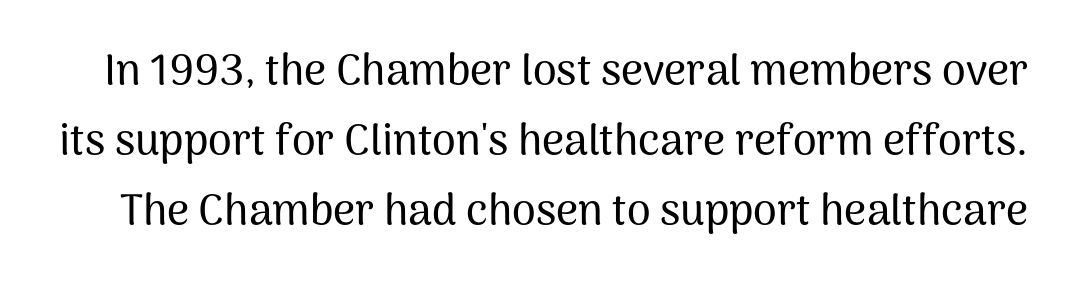
{"serif": "no", "italic": "no", "width": "normal", "stroke_contrast": "medium", "x_height": "medium", "monospaced": "no", "underline": "no", "line_spacing": "normal", "line_spacing_ratio": 1.63, "letter_spacing": "normal", "letter_spacing_em": 0.0, "glyph_px": 43}
